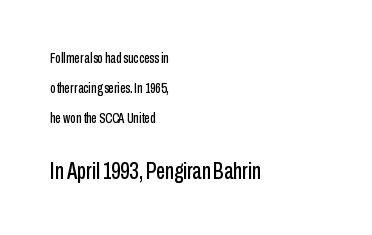
The image shows 23 px text type, upright; set left-aligned, loose line spacing (2.14x), normal letter spacing, not underlined; the second (bottom) block is 1.64x larger.
